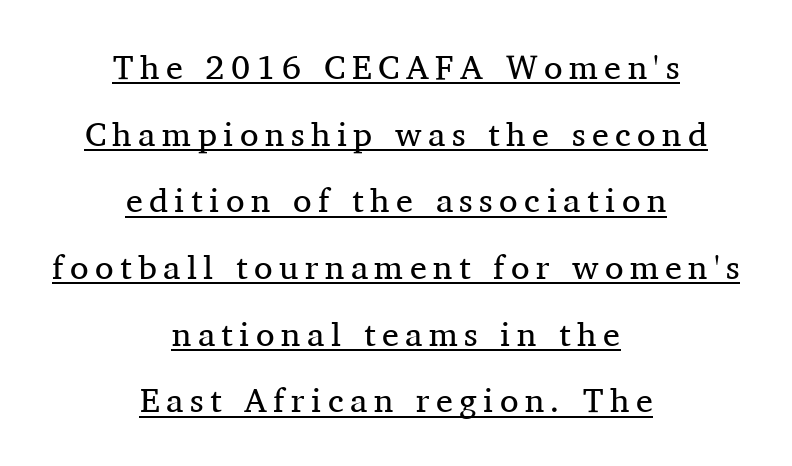
Q: Is the text bold? A: No.
Q: Is the text italic (slanted)? A: No, it is upright.
Q: Is the typeface a serif or a sans-serif typeface? A: Serif.
Q: Is the text underlined? A: Yes.
Q: How is the paragraph aligned? A: Centered.
Q: Is the spacing between lines tight, normal or loose? A: Loose.
Q: Width (condensed, normal, or wide)? A: Normal.
Q: Stroke contrast? A: Medium.
Q: x-height? A: Medium.
Q: Monospaced? A: No.
